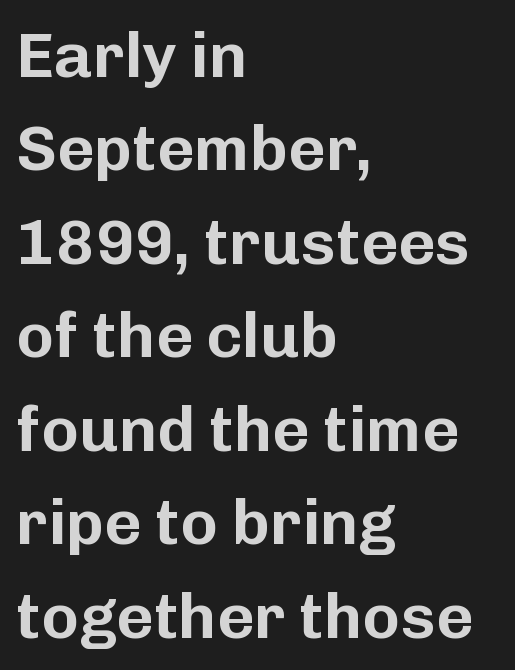
Honestly, there is no underline to notice here at all. The passage shown is typed in a proportional face where columns would drift. Vertical spacing — default. Nobody touched the tracking dial on this one. Look at the bottom of the vertical strokes: they stop flat, with no serifs.
